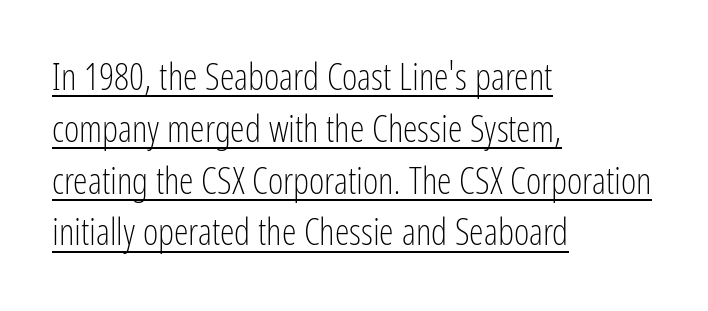
{"serif": "no", "italic": "no", "bold": "no", "weight": "light", "width": "condensed", "stroke_contrast": "low", "x_height": "medium", "monospaced": "no", "underline": "yes", "align": "left", "line_spacing": "normal", "line_spacing_ratio": 1.4, "letter_spacing": "normal", "letter_spacing_em": 0.0, "glyph_px": 37}
